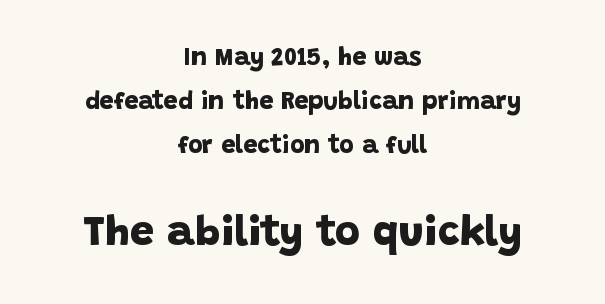
Q: Is the text bold? A: Yes.
Q: Is the typeface a serif or a sans-serif typeface? A: Sans-serif.
Q: Is the text underlined? A: No.
Q: How is the paragraph aligned? A: Centered.
Q: Is the spacing between letters normal or unusually wide? A: Normal.
Q: Which block of text is set in a larger size, the first (top) or the second (bottom)? A: The second (bottom) one.
Q: Width (condensed, normal, or wide)? A: Normal.
Q: Stroke contrast? A: Low.
Q: x-height? A: Large.
Q: Monospaced? A: No.
